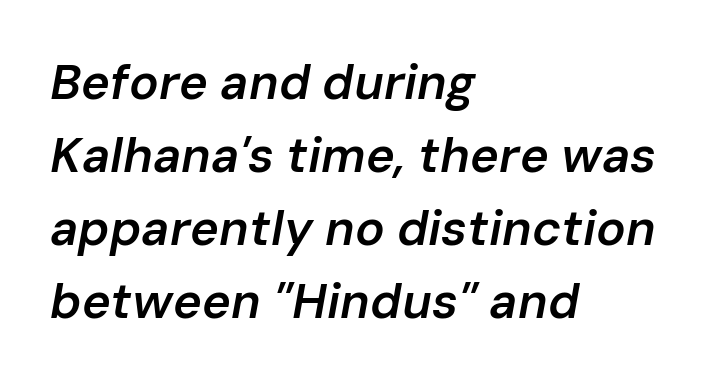
Students, observe: this is what conventionally led text looks like. Every row of glyphs begins at an identical x-position on the left. Think of a printed novel: that variable character pitch is what you see here. Default kerning and tracking; the words read as compact shapes.
